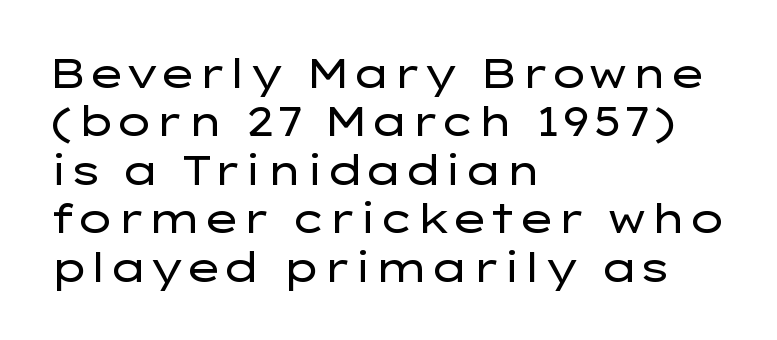
The image shows 40 px regular-weight, wide sans-serif type, upright; set left-aligned, line spacing 1.21x, normal letter spacing, not underlined; low stroke contrast and a medium x-height.
